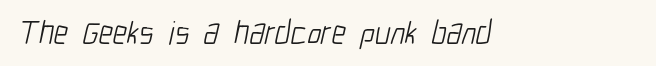
The image shows 33 px light, condensed sans-serif type; set normal letter spacing, not underlined; low stroke contrast and a medium x-height.
